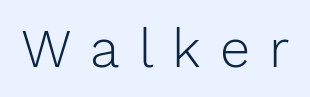
The tracking jumps out immediately: characters are airy and widely separated. Notice how the stems are strictly vertical — no italics here. Heft: none added — not bold. Is this a fixed-width face? No — the glyphs have proportional, varying widths.
